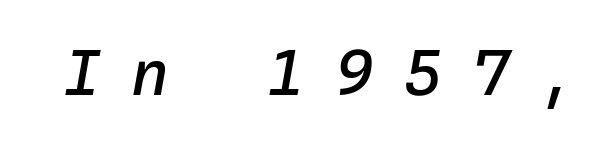
Q: Is the text italic (slanted)? A: Yes, it leans right by about 10 degrees.
Q: Is the text underlined? A: No.
Q: Is the spacing between letters normal or unusually wide? A: Unusually wide.
Q: Width (condensed, normal, or wide)? A: Normal.
Q: Stroke contrast? A: Low.
Q: x-height? A: Medium.
